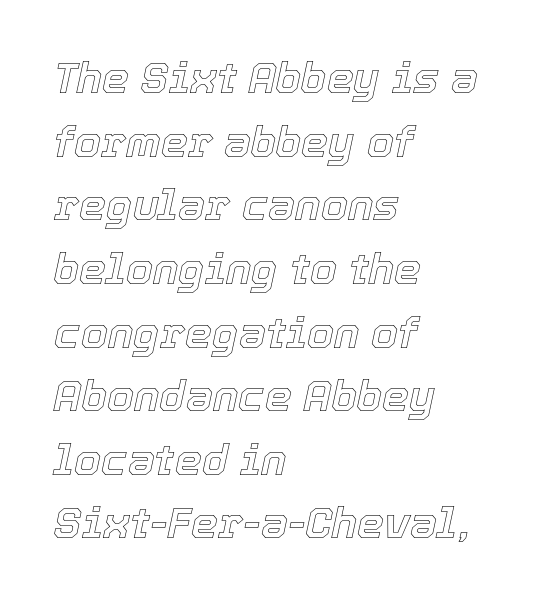
{"italic": "yes", "lean": "right", "slant_degrees": 12, "width": "normal", "x_height": "medium", "monospaced": "no", "underline": "no", "align": "left", "line_spacing": "normal", "line_spacing_ratio": 1.48, "letter_spacing": "normal", "letter_spacing_em": 0.0, "glyph_px": 43}
